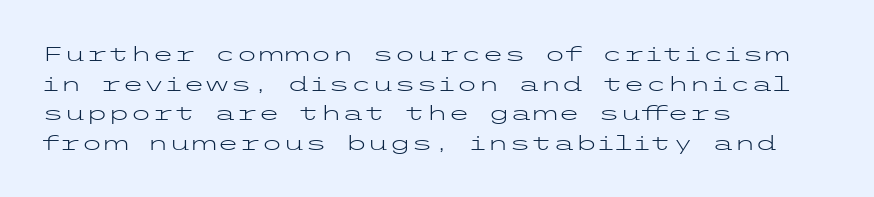
{"italic": "no", "bold": "no", "underline": "no", "align": "left", "line_spacing": "normal", "line_spacing_ratio": 1.48, "letter_spacing": "normal", "letter_spacing_em": 0.0, "glyph_px": 20}
